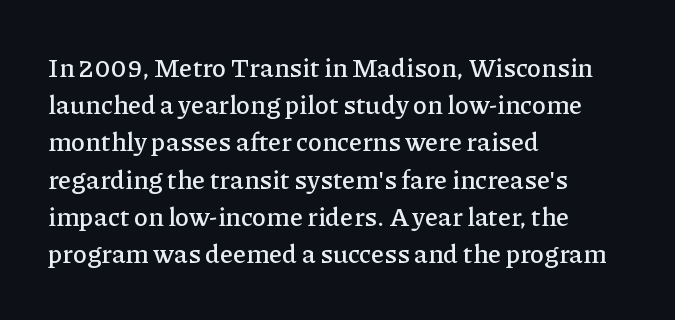
The image shows 26 px text type, upright; set left-aligned, normal line spacing (1.43x), normal letter spacing, not underlined.
